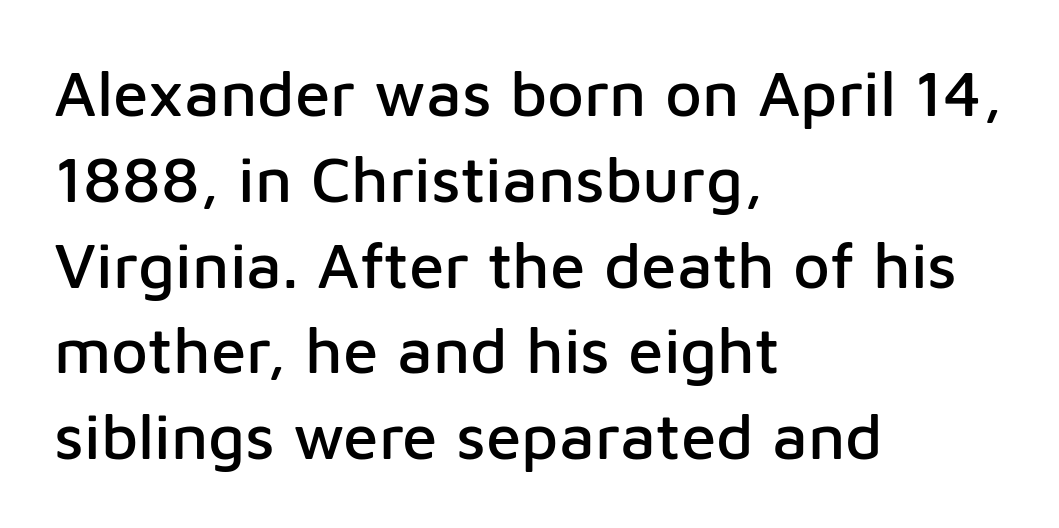
The passage shown has conventional tracking throughout. The words here are not underlined. The ragged edge is on the right, which tells us the setting is flush left. Ascenders rise straight up at ninety degrees. One glance says typical: line gaps are just what's usual.
